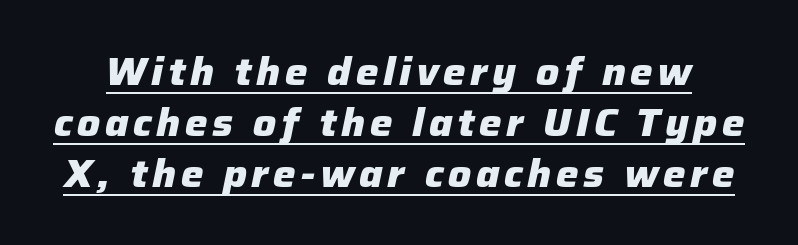
The image shows 38 px heavy type, italic (leaning right); set normal line spacing (1.34x), underlined; low stroke contrast and a medium x-height.
